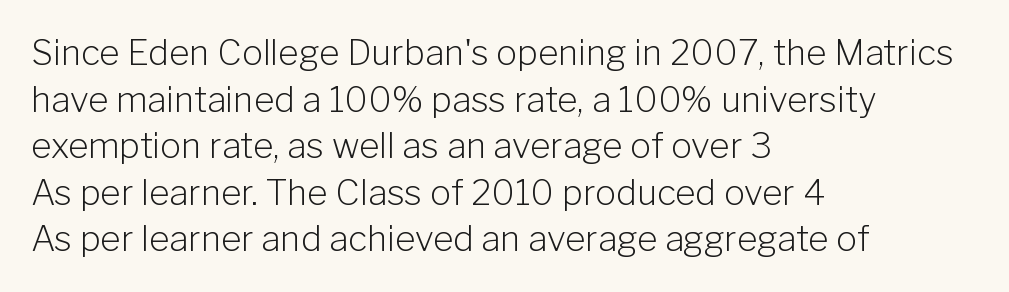
Notice how the stems are strictly vertical — no italics here. Proportional: the letters do not fall into vertical columns. Each row of text sits above clean, open space. Does extra space separate the letters? No, they use regular spacing. Observe the absence of serifs on each vertical stroke in this sample. Is there much room between lines? A standard amount, neither cramped nor airy.
